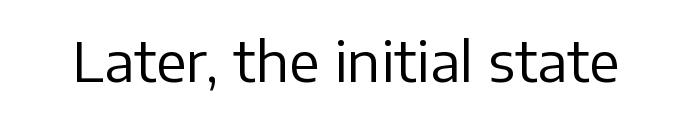
{"serif": "no", "italic": "no", "bold": "no", "weight": "regular", "width": "normal", "stroke_contrast": "low", "x_height": "medium", "monospaced": "no", "underline": "no", "letter_spacing": "normal", "letter_spacing_em": 0.0, "glyph_px": 55}
